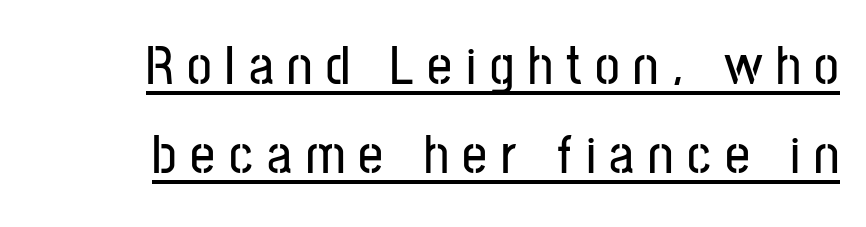
The image shows 55 px condensed sans-serif type, upright; set normal line spacing (1.62x), unusually wide letter spacing (+0.25 em), underlined; low stroke contrast and a medium x-height.
